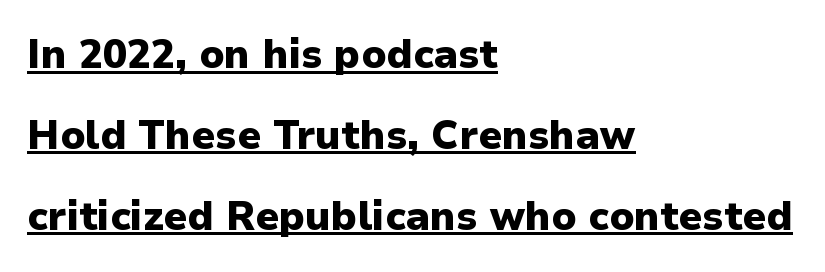
Q: Is the text bold? A: Yes.
Q: Is the text italic (slanted)? A: No, it is upright.
Q: Is the typeface a serif or a sans-serif typeface? A: Sans-serif.
Q: Is the text underlined? A: Yes.
Q: How is the paragraph aligned? A: Left-aligned.
Q: Is the spacing between letters normal or unusually wide? A: Normal.
Q: Is the spacing between lines tight, normal or loose? A: Loose.
Q: Width (condensed, normal, or wide)? A: Normal.
Q: Stroke contrast? A: Low.
Q: x-height? A: Medium.
Q: Monospaced? A: No.
